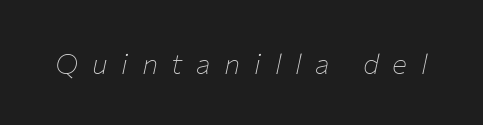
These lines are rendered in a variable-pitch font. The line texture is sparse and dotted thanks to wide tracking. Think standard paragraph weight, or any step lighter than that. The letters are slanted; this is an italic face. Descender tails drop into unmarked territory.
